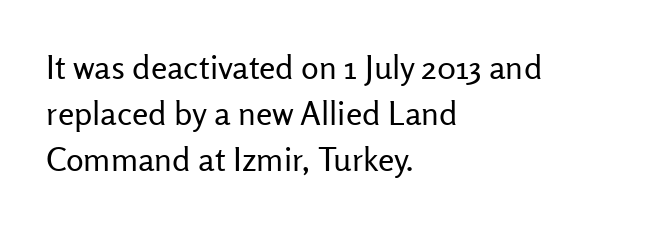
The image shows 33 px regular-weight sans-serif type, upright; set left-aligned, normal line spacing (1.39x), normal letter spacing, not underlined; low stroke contrast and a medium x-height.
